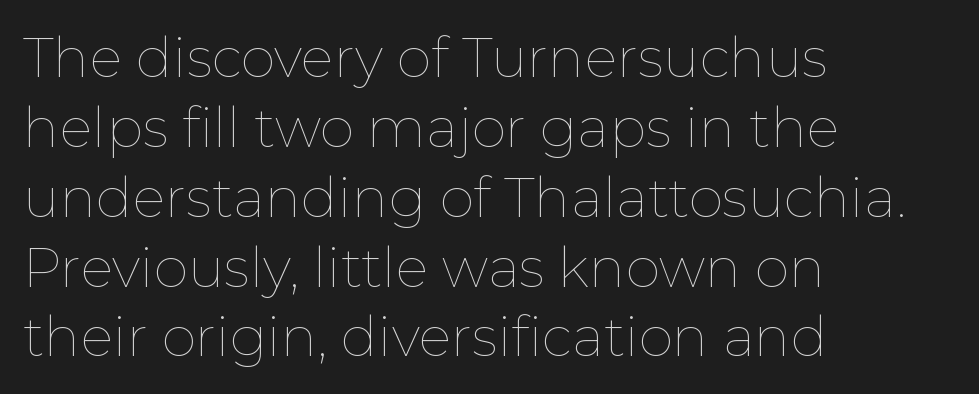
Q: Is the text bold? A: No.
Q: Is the text italic (slanted)? A: No, it is upright.
Q: Is the text underlined? A: No.
Q: How is the paragraph aligned? A: Left-aligned.
Q: Is the spacing between letters normal or unusually wide? A: Normal.
Q: Is the spacing between lines tight, normal or loose? A: Normal.
Q: Width (condensed, normal, or wide)? A: Normal.
Q: Stroke contrast? A: Low.
Q: x-height? A: Medium.
Q: Monospaced? A: No.
